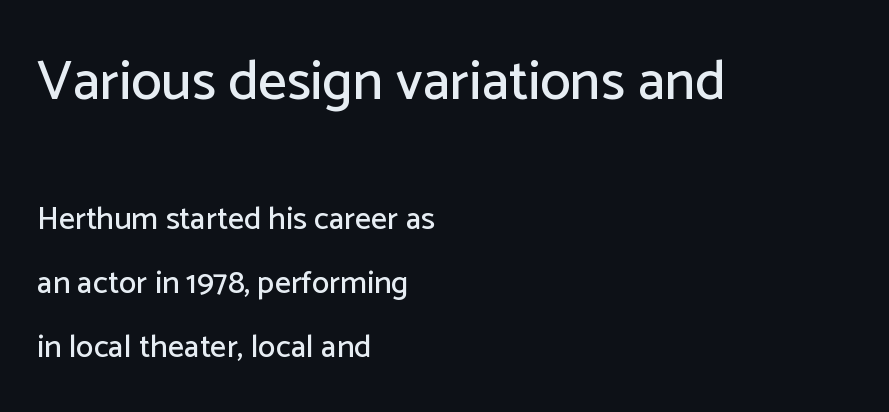
Q: Is the text italic (slanted)? A: No, it is upright.
Q: Is the typeface a serif or a sans-serif typeface? A: Sans-serif.
Q: Is the text underlined? A: No.
Q: How is the paragraph aligned? A: Left-aligned.
Q: Is the spacing between letters normal or unusually wide? A: Normal.
Q: Is the spacing between lines tight, normal or loose? A: Loose.
Q: Which block of text is set in a larger size, the first (top) or the second (bottom)? A: The first (top) one.
Q: Width (condensed, normal, or wide)? A: Normal.
Q: Stroke contrast? A: Low.
Q: x-height? A: Medium.
Q: Monospaced? A: No.
